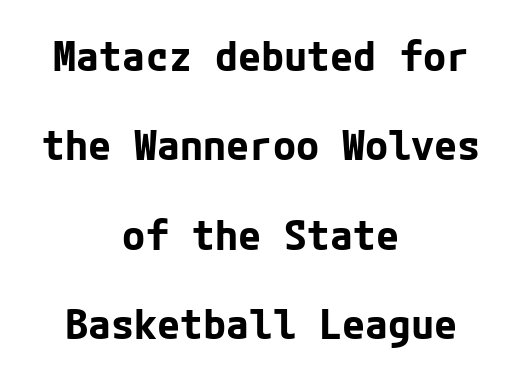
The image shows 42 px bold sans-serif type, upright; set centered, loose line spacing (2.13x), normal letter spacing, not underlined; low stroke contrast and a medium x-height.
